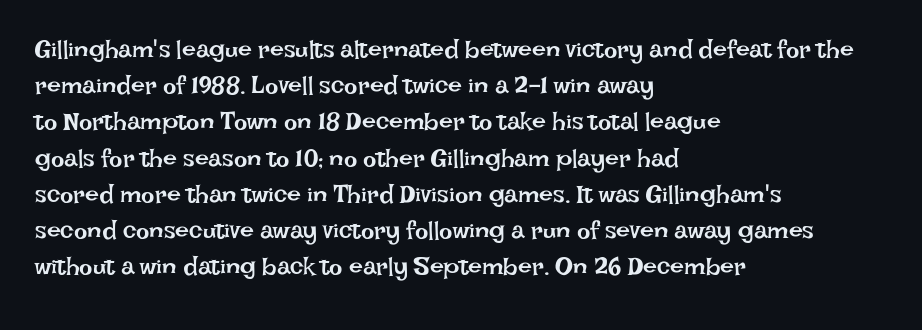
The cut favours lightness, reaching ordinary text weight at its darkest. Left-aligned paragraph, ragged on the right. There is no visible air inserted between adjacent glyphs. Has an underline been added? It has not. Upright lettering throughout. Leading matches the norm, producing a regular column.
